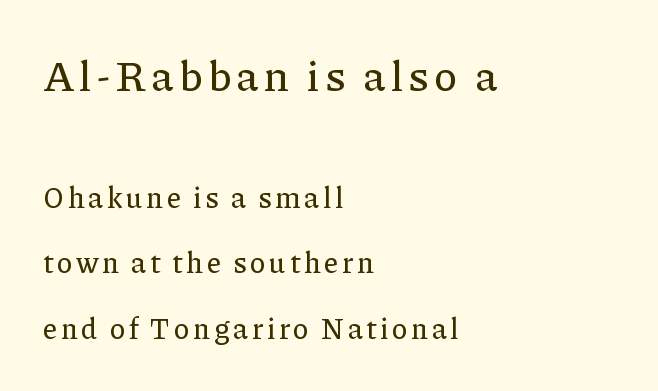
These lines are composed in type with serifs. Character widths vary here, with narrow letters taking less room than wide ones. Alignment: flush left. A typesetter would call this leading open, well beyond the default. The composition opens big and finishes small. Underline: absent.
